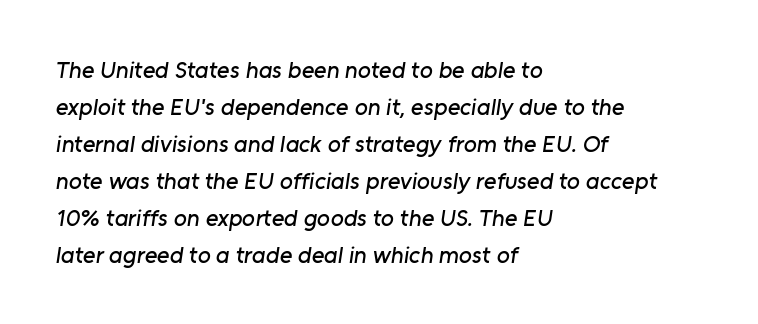
Q: Is the text underlined? A: No.
Q: How is the paragraph aligned? A: Left-aligned.
Q: Is the spacing between letters normal or unusually wide? A: Normal.
Q: Is the spacing between lines tight, normal or loose? A: Normal.
